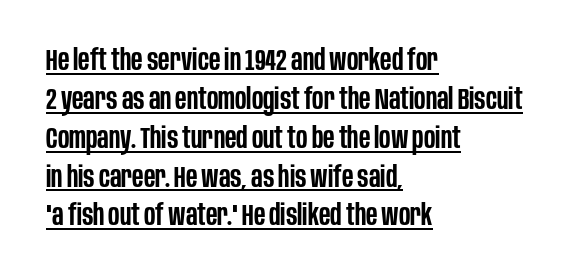
The image shows 29 px semibold, condensed sans-serif type, upright; set left-aligned, normal line spacing (1.34x), normal letter spacing, underlined; low stroke contrast and a large x-height.
